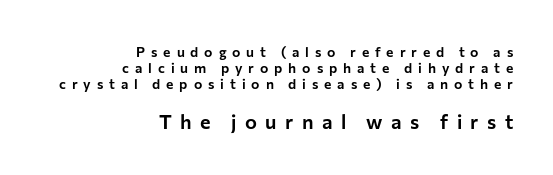
The image shows 20 px text type, upright; set right-aligned, line spacing 1.16x, unusually wide letter spacing (+0.42 em), not underlined; the second (bottom) block is 1.43x larger.
